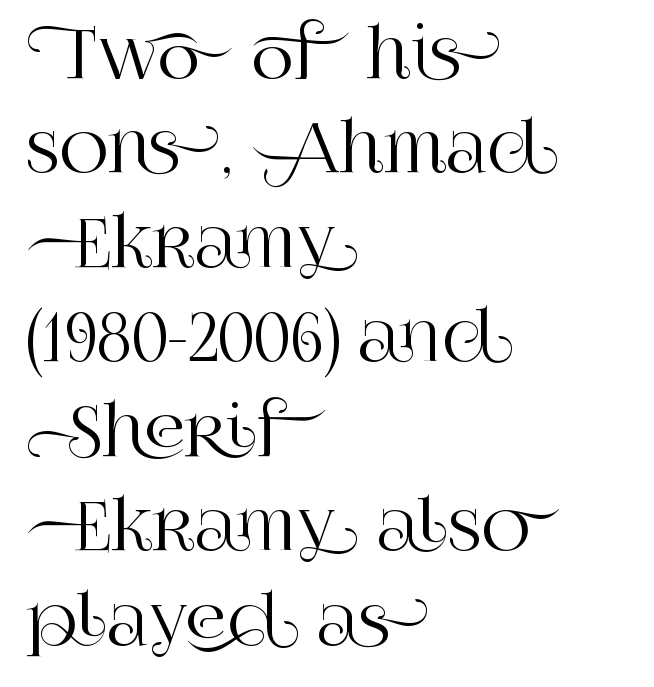
{"serif": "yes", "italic": "no", "width": "normal", "stroke_contrast": "high", "x_height": "large", "monospaced": "no", "underline": "no", "align": "left", "line_spacing": "normal", "line_spacing_ratio": 1.41, "letter_spacing": "normal", "letter_spacing_em": 0.0, "glyph_px": 67}
